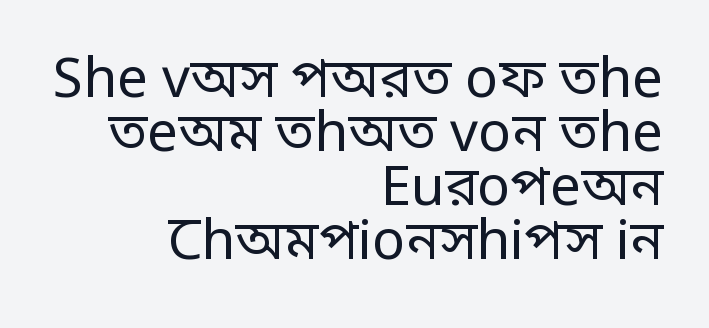
Note the varied advance widths — an 'i' is clearly narrower than an 'm'. Short note: letters normally spaced. A roman cut, with each character standing at attention. Any mark beneath the type? The region is blank. Teacher's note: observe the even right margin — that is flush-right alignment.
